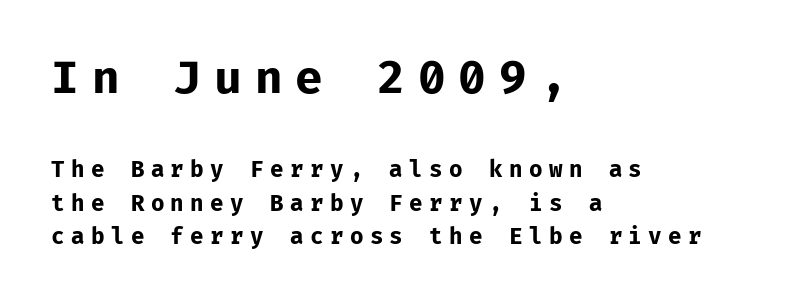
Q: Is the text bold? A: Yes.
Q: Is the text italic (slanted)? A: No, it is upright.
Q: Is the typeface a serif or a sans-serif typeface? A: Sans-serif.
Q: Is the text underlined? A: No.
Q: How is the paragraph aligned? A: Left-aligned.
Q: Is the spacing between letters normal or unusually wide? A: Unusually wide.
Q: Is the spacing between lines tight, normal or loose? A: Normal.
Q: Which block of text is set in a larger size, the first (top) or the second (bottom)? A: The first (top) one.
Q: Width (condensed, normal, or wide)? A: Normal.
Q: Stroke contrast? A: Low.
Q: x-height? A: Medium.
Q: Monospaced? A: Yes.
